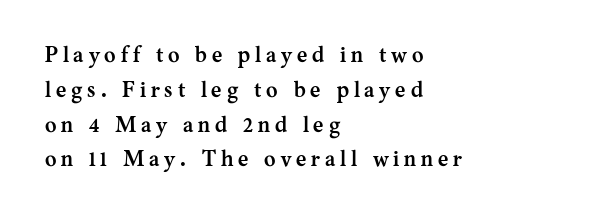
{"italic": "no", "bold": "yes", "underline": "no", "align": "left", "line_spacing": "normal", "line_spacing_ratio": 1.58, "letter_spacing": "wide", "letter_spacing_em": 0.22, "glyph_px": 22}
